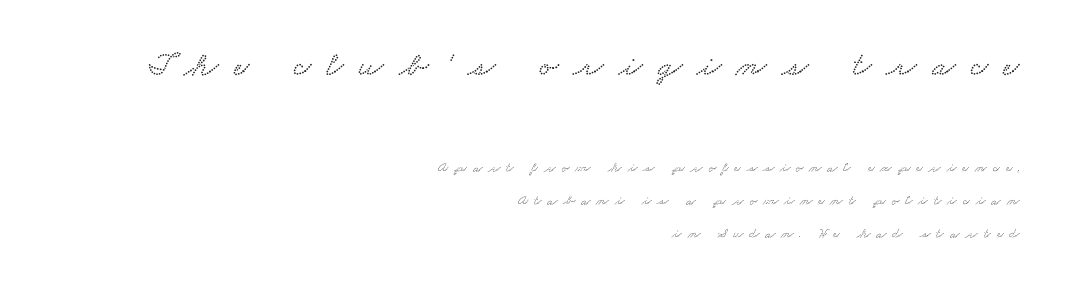
{"width": "wide", "stroke_contrast": "low", "x_height": "small", "monospaced": "no", "underline": "no", "align": "right", "line_spacing": "loose", "line_spacing_ratio": 2.35, "letter_spacing": "wide", "letter_spacing_em": 0.43, "larger_block": "first", "size_ratio": 2.5, "glyph_px": 35}
